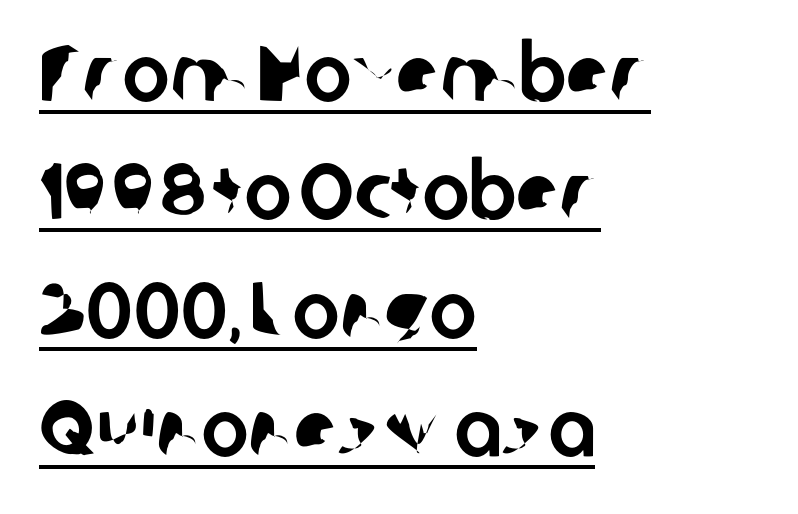
Q: Is the typeface a serif or a sans-serif typeface? A: Sans-serif.
Q: Is the text underlined? A: Yes.
Q: How is the paragraph aligned? A: Left-aligned.
Q: Is the spacing between letters normal or unusually wide? A: Normal.
Q: Is the spacing between lines tight, normal or loose? A: Normal.
Q: Width (condensed, normal, or wide)? A: Normal.
Q: Stroke contrast? A: Low.
Q: x-height? A: Medium.
Q: Monospaced? A: No.
